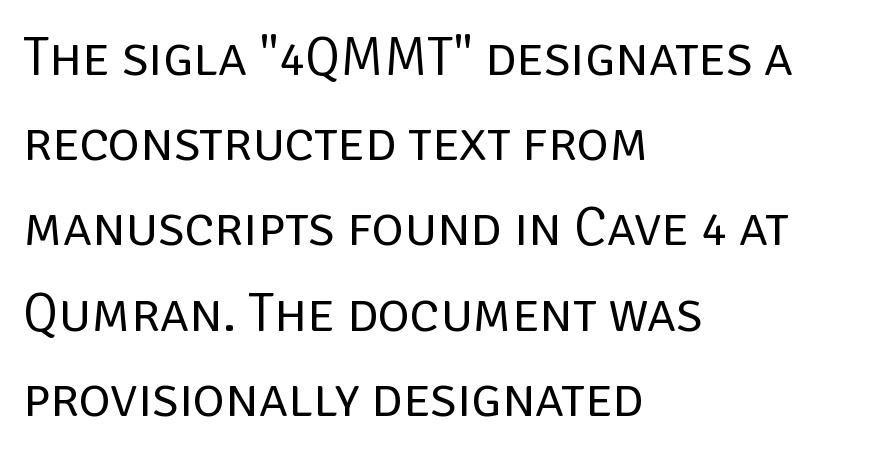
The image shows 55 px regular-weight sans-serif type, upright; set left-aligned, normal line spacing (1.55x), normal letter spacing, not underlined; low stroke contrast and a large x-height.
